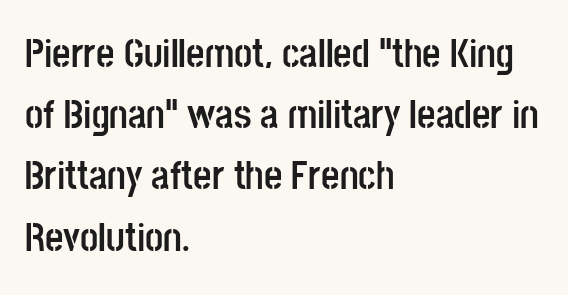
The image shows 40 px semibold, condensed sans-serif type, upright; set left-aligned, normal line spacing (1.53x), normal letter spacing, not underlined; low stroke contrast and a large x-height.
